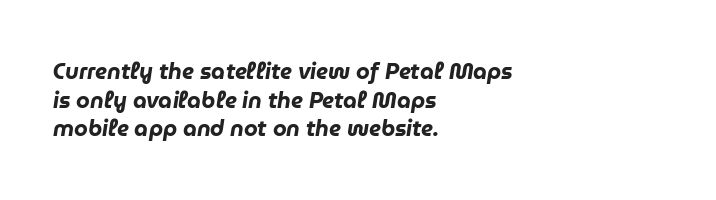
Q: Is the text bold? A: Yes.
Q: Is the text italic (slanted)? A: Yes, it leans right by about 9 degrees.
Q: Is the text underlined? A: No.
Q: How is the paragraph aligned? A: Left-aligned.
Q: Is the spacing between letters normal or unusually wide? A: Normal.
Q: Is the spacing between lines tight, normal or loose? A: Normal.
